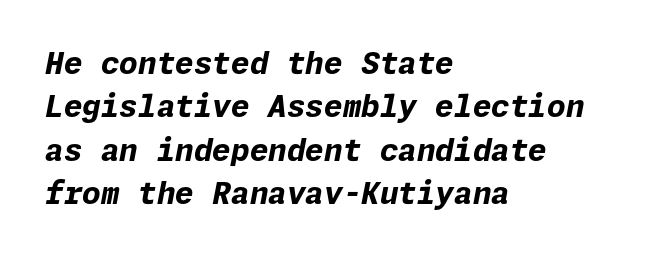
{"italic": "yes", "lean": "right", "slant_degrees": 11, "bold": "yes", "weight": "bold", "width": "normal", "stroke_contrast": "low", "x_height": "medium", "underline": "no", "align": "left", "line_spacing": "normal", "line_spacing_ratio": 1.45, "letter_spacing": "normal", "letter_spacing_em": 0.0, "glyph_px": 30}
